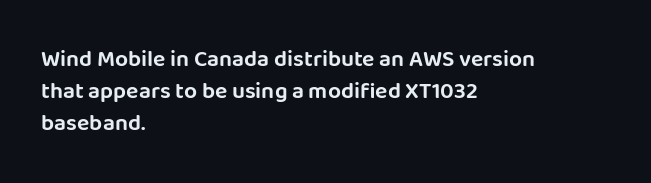
These lines are set flush left with a ragged right edge. Nope, not italic — everything's standing straight. Observe the ordinary spacing: letters are neighbours, not strangers. Vertically, the passage feels balanced, rows spaced as you'd expect. Has an underline been added? It has not.
